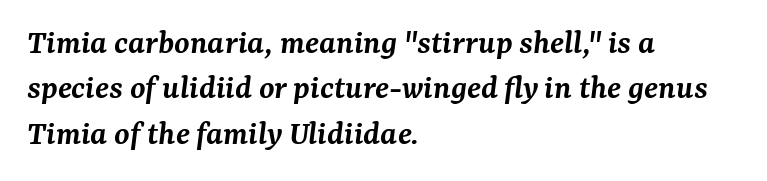
What stands out about the letter spacing? Nothing — it is the standard amount. Varying glyph widths throughout — classic text-font behaviour. The letters are slanted; this is an italic face. Normally led — the rows are evenly, conventionally spaced.
